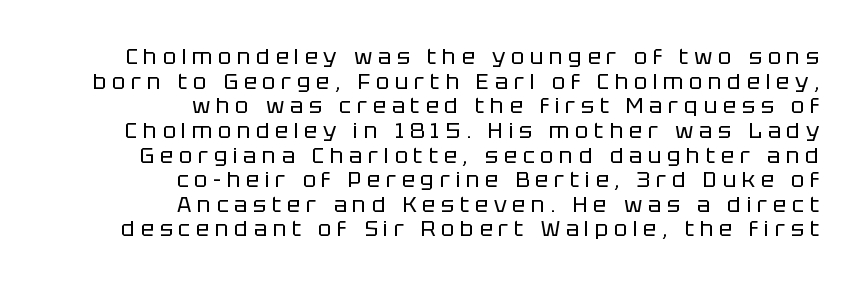
Short and long lines alike share a common ending point at right. Each word looks stretched out because of the extra space between its letters. A typesetter would call this leading minimal, almost set solid. When letters stand straight like this, we call the style roman or upright. This reads as an unemphasized weight, regular at the heaviest.
